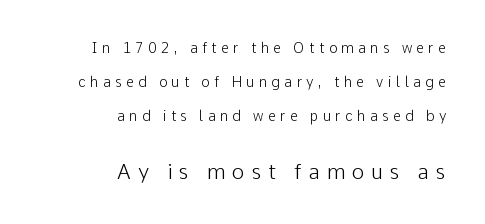
Q: Is the text bold? A: No.
Q: Is the text italic (slanted)? A: No, it is upright.
Q: Is the text underlined? A: No.
Q: How is the paragraph aligned? A: Right-aligned.
Q: Is the spacing between letters normal or unusually wide? A: Unusually wide.
Q: Is the spacing between lines tight, normal or loose? A: Loose.
Q: Which block of text is set in a larger size, the first (top) or the second (bottom)? A: The second (bottom) one.
